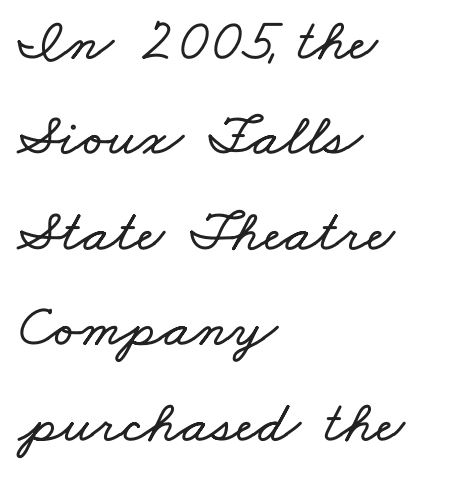
{"width": "wide", "stroke_contrast": "low", "x_height": "small", "monospaced": "no", "underline": "no", "align": "left", "line_spacing": "normal", "line_spacing_ratio": 1.59, "letter_spacing": "normal", "letter_spacing_em": 0.0, "glyph_px": 60}
